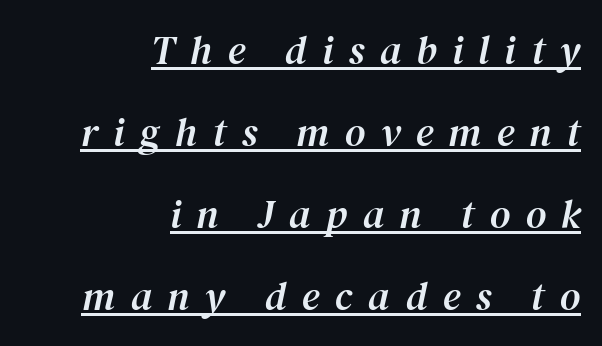
{"serif": "yes", "italic": "yes", "lean": "right", "slant_degrees": 12, "width": "normal", "stroke_contrast": "medium", "x_height": "medium", "monospaced": "no", "underline": "yes", "align": "right", "line_spacing": "loose", "line_spacing_ratio": 2.05, "letter_spacing": "wide", "letter_spacing_em": 0.38, "glyph_px": 40}
